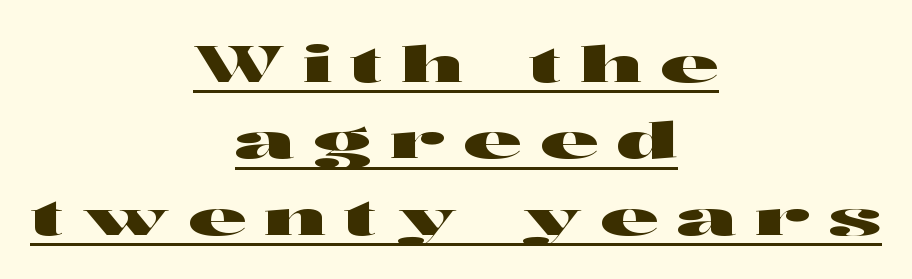
The image shows 50 px wide sans-serif type, upright; set centered, normal line spacing (1.53x), unusually wide letter spacing (+0.36 em), underlined; high stroke contrast and a medium x-height.
